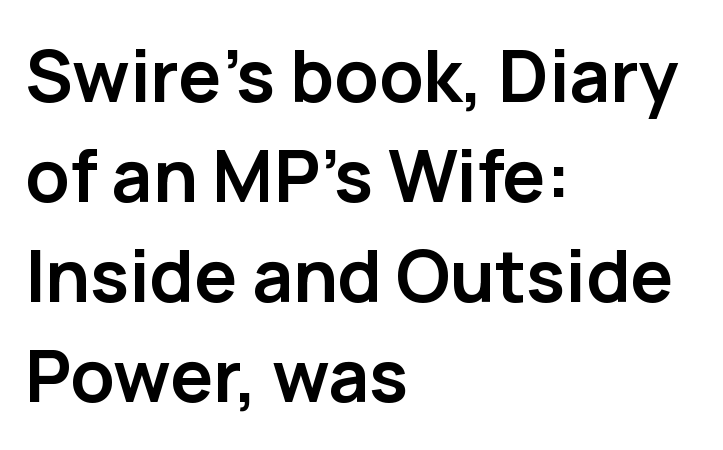
The image shows 72 px semibold sans-serif type, upright; set left-aligned, normal line spacing (1.39x), normal letter spacing, not underlined; low stroke contrast and a medium x-height.
